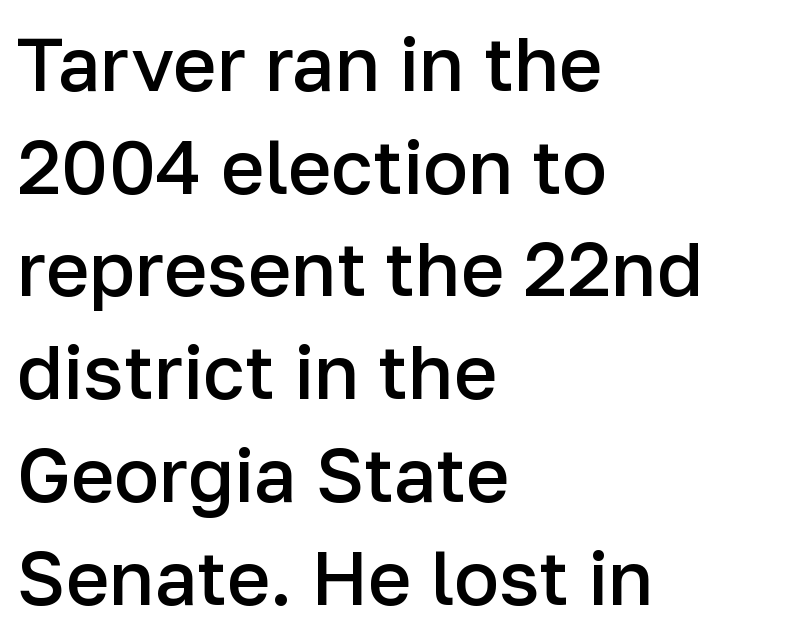
Baseline-to-baseline distance is the conventional proportion of letter height. The gaps between neighbouring characters are ordinary and unremarkable. Here the designer chose a conventional face with non-uniform glyph widths. Emphasis by weight is partial: semibold. Unmarked baselines from the first word to the last.
